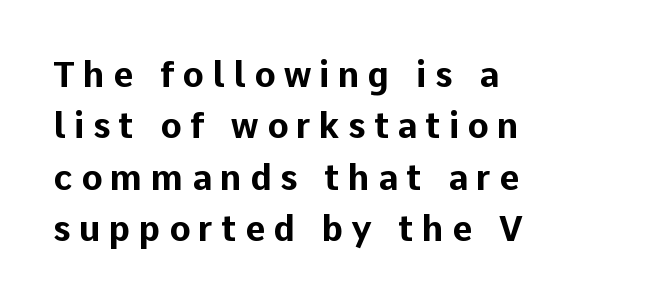
The image shows 35 px bold sans-serif type, upright; set left-aligned, normal line spacing (1.47x), unusually wide letter spacing (+0.24 em), not underlined; low stroke contrast and a medium x-height.
